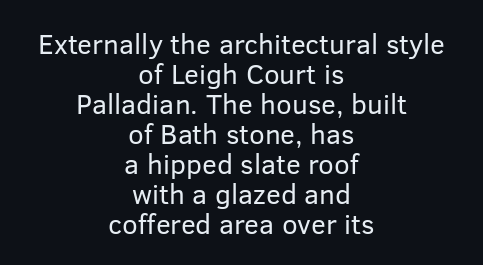
{"serif": "no", "italic": "no", "bold": "no", "weight": "regular", "width": "normal", "stroke_contrast": "low", "x_height": "medium", "monospaced": "no", "underline": "no", "align": "center", "line_spacing": "tight", "line_spacing_ratio": 1.07, "letter_spacing": "normal", "letter_spacing_em": 0.0, "glyph_px": 28}
